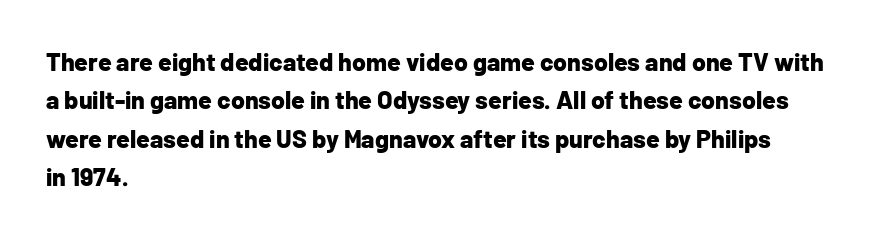
Q: Is the text bold? A: Yes.
Q: Is the text italic (slanted)? A: No, it is upright.
Q: Is the text underlined? A: No.
Q: How is the paragraph aligned? A: Left-aligned.
Q: Is the spacing between letters normal or unusually wide? A: Normal.
Q: Is the spacing between lines tight, normal or loose? A: Normal.
